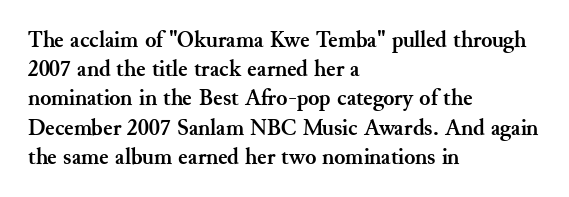
Q: Is the text bold? A: Yes.
Q: Is the text italic (slanted)? A: No, it is upright.
Q: Is the text underlined? A: No.
Q: How is the paragraph aligned? A: Left-aligned.
Q: Is the spacing between letters normal or unusually wide? A: Normal.
Q: Is the spacing between lines tight, normal or loose? A: Normal.
